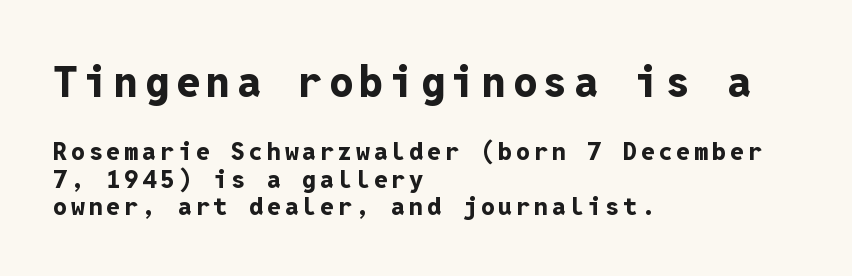
The image shows 43 px bold sans-serif type, upright, monospaced; set left-aligned, tight line spacing (1.09x), not underlined; the first (top) block is 1.72x larger; low stroke contrast and a medium x-height.
